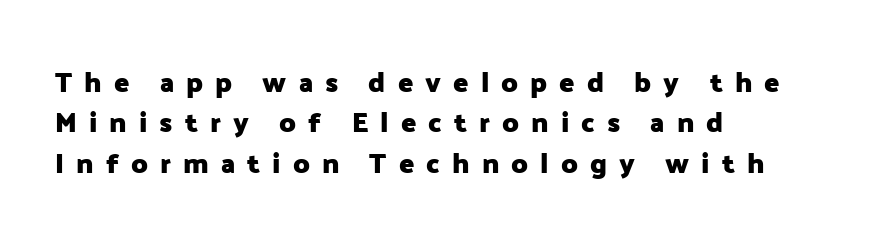
The letters are spread apart with noticeably loose tracking. Only glyphs here, with clear space below each row. Italic: no, the glyphs are upright roman. Looks like regular typesetting: each glyph gets only the width it needs.
